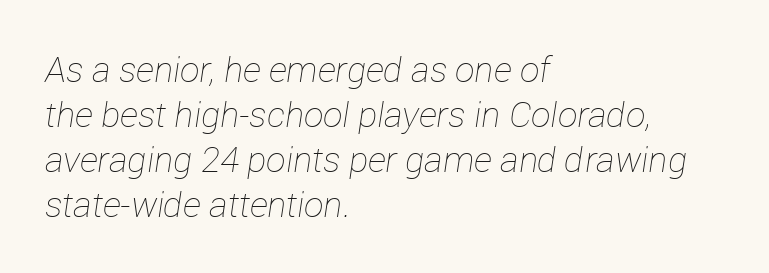
Q: Is the text bold? A: No.
Q: Is the text italic (slanted)? A: Yes, it leans right by about 12 degrees.
Q: Is the text underlined? A: No.
Q: How is the paragraph aligned? A: Left-aligned.
Q: Is the spacing between letters normal or unusually wide? A: Normal.
Q: Is the spacing between lines tight, normal or loose? A: Normal.
Q: Width (condensed, normal, or wide)? A: Normal.
Q: Stroke contrast? A: Low.
Q: x-height? A: Medium.
Q: Monospaced? A: No.
